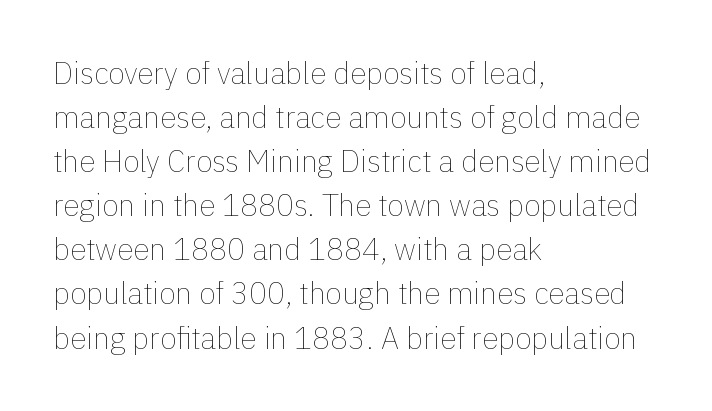
A normal amount of white space separates one row of letters from the next. Nobody touched the tracking dial on this one. Notice how the stems are strictly vertical — no italics here. This reads as an unemphasized weight, regular at the heaviest. The foot of each line stays bare and open. Looks like regular typesetting: each glyph gets only the width it needs.
